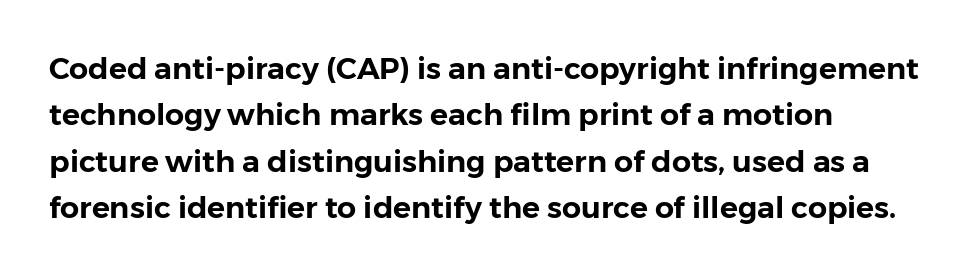
The words here are not underlined. The typography opts for an upright posture over an oblique one. What's the leading like? Ordinary, nothing unusual. A typesetter would call this proportional, since set widths differ per character.
